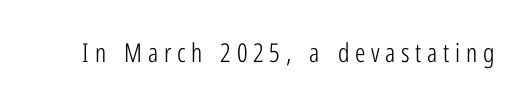
{"italic": "no", "bold": "no", "underline": "no", "letter_spacing": "wide", "letter_spacing_em": 0.22, "glyph_px": 26}
